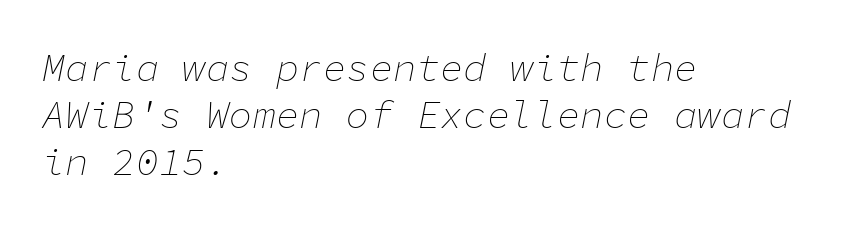
Q: Is the text bold? A: No.
Q: Is the text italic (slanted)? A: Yes, it leans right by about 11 degrees.
Q: Is the text underlined? A: No.
Q: How is the paragraph aligned? A: Left-aligned.
Q: Is the spacing between letters normal or unusually wide? A: Normal.
Q: Width (condensed, normal, or wide)? A: Normal.
Q: Stroke contrast? A: Low.
Q: x-height? A: Medium.
Q: Monospaced? A: Yes.
